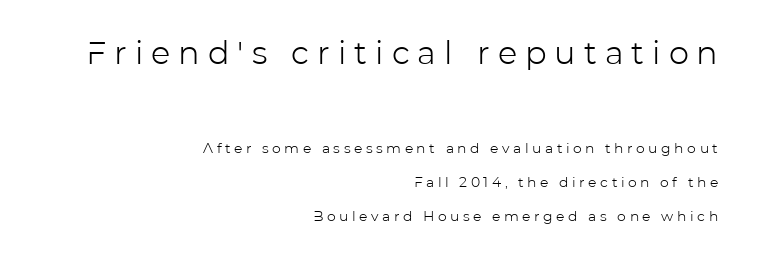
{"serif": "no", "italic": "no", "bold": "no", "weight": "light", "width": "normal", "stroke_contrast": "low", "x_height": "medium", "monospaced": "no", "underline": "no", "align": "right", "line_spacing": "loose", "line_spacing_ratio": 2.4, "letter_spacing": "wide", "letter_spacing_em": 0.25, "larger_block": "first", "size_ratio": 2.29, "glyph_px": 32}
